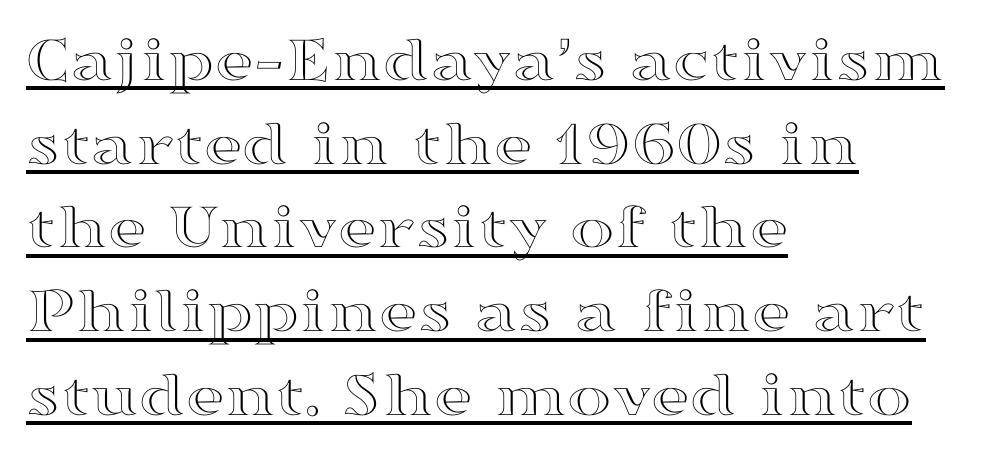
{"italic": "no", "width": "wide", "x_height": "medium", "monospaced": "no", "underline": "yes", "align": "left", "line_spacing": "normal", "line_spacing_ratio": 1.25, "letter_spacing": "normal", "letter_spacing_em": 0.0, "glyph_px": 67}
